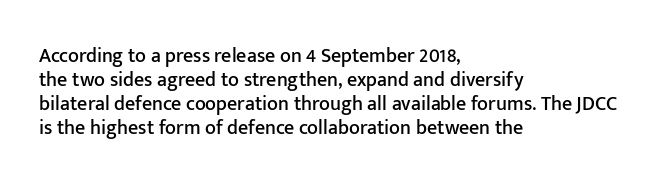
Q: Is the text italic (slanted)? A: No, it is upright.
Q: Is the text underlined? A: No.
Q: How is the paragraph aligned? A: Left-aligned.
Q: Is the spacing between letters normal or unusually wide? A: Normal.
